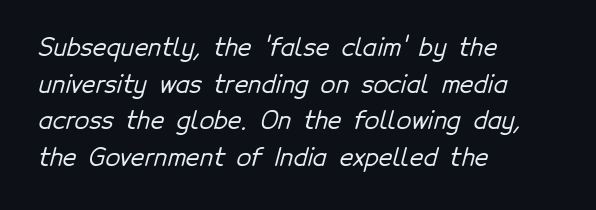
{"underline": "no", "align": "left", "line_spacing": "normal", "line_spacing_ratio": 1.53, "letter_spacing": "normal", "letter_spacing_em": 0.0, "glyph_px": 24}
